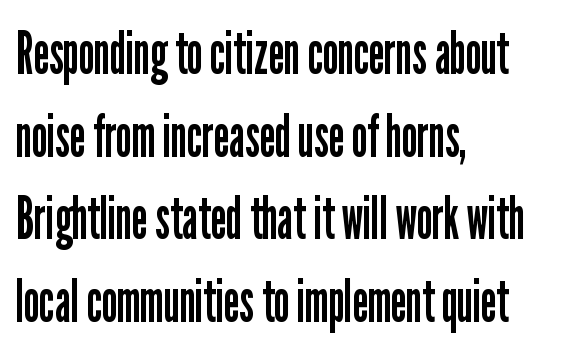
Is this a fixed-width face? No — the glyphs have proportional, varying widths. Look at the tracking — it's just the regular setting, nothing added. Line beginnings align vertically; line endings do not. The type family on display is of the sans-serif kind. Rows of type keep a routine distance in the vertical direction.
